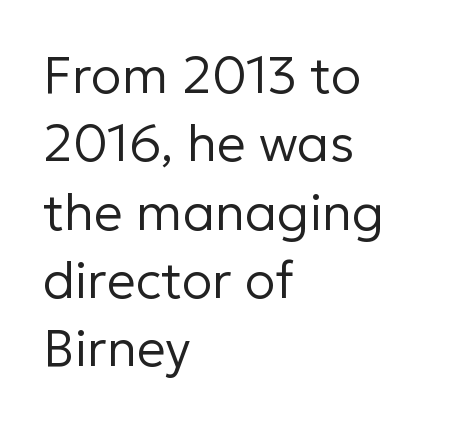
The image shows 51 px regular-weight sans-serif type, upright; set left-aligned, normal line spacing (1.34x), normal letter spacing, not underlined; low stroke contrast and a medium x-height.
